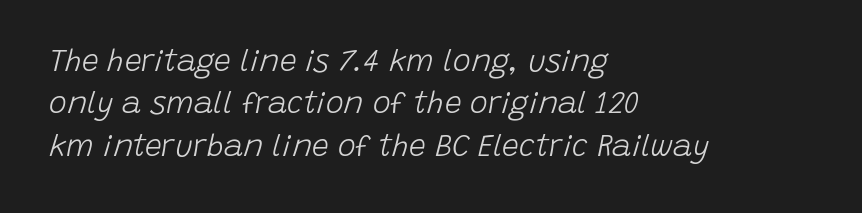
{"italic": "yes", "lean": "right", "slant_degrees": 15, "bold": "no", "weight": "light", "width": "normal", "stroke_contrast": "low", "x_height": "large", "monospaced": "no", "underline": "no", "align": "left", "line_spacing": "normal", "line_spacing_ratio": 1.41, "letter_spacing": "normal", "letter_spacing_em": 0.0, "glyph_px": 30}
